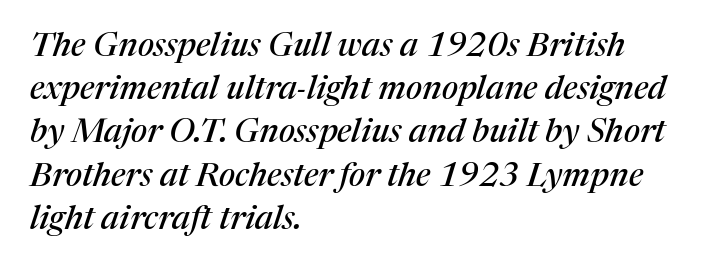
The image shows 33 px serif type, italic (leaning right); set left-aligned, normal line spacing (1.31x), normal letter spacing, not underlined; medium stroke contrast and a medium x-height.
